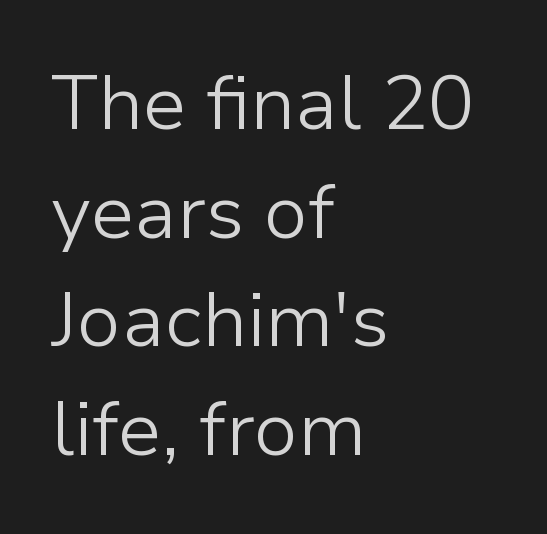
The paragraph has a hard left edge and a soft right edge. The face used here is a sans, in the tradition of grotesques and geometrics. Unbolded letterforms with no extra heft. These lines sit exactly where default settings would place them. The letters stand upright; this is a roman face.
